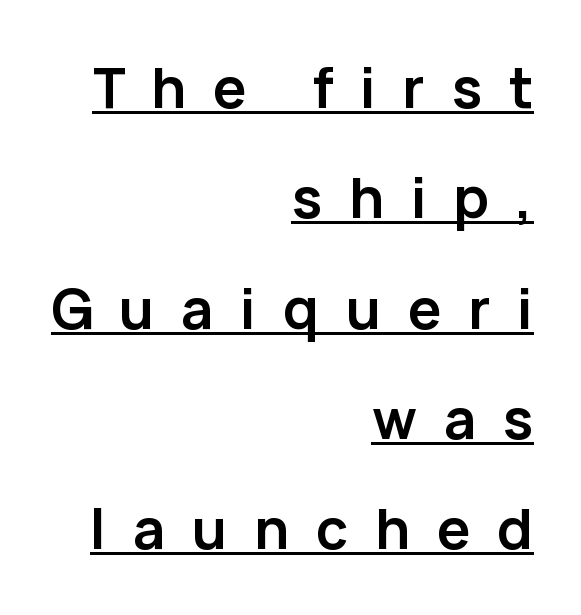
The image shows 56 px semibold sans-serif type, upright; set right-aligned, loose line spacing (1.97x), unusually wide letter spacing (+0.48 em), underlined; low stroke contrast and a medium x-height.
